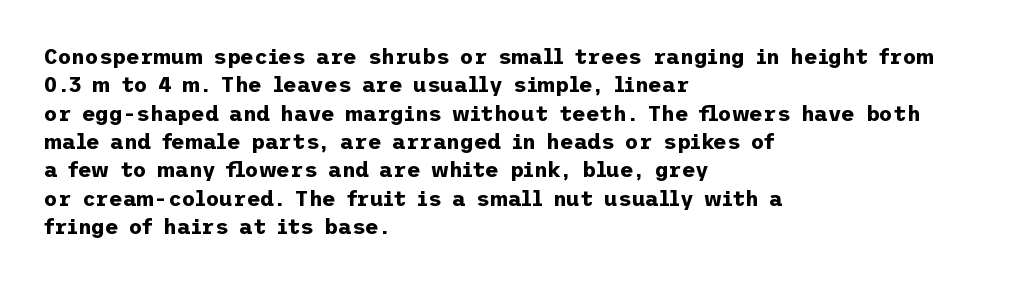
Q: Is the text bold? A: Yes.
Q: Is the text italic (slanted)? A: No, it is upright.
Q: Is the text underlined? A: No.
Q: How is the paragraph aligned? A: Left-aligned.
Q: Is the spacing between letters normal or unusually wide? A: Normal.
Q: Is the spacing between lines tight, normal or loose? A: Normal.
